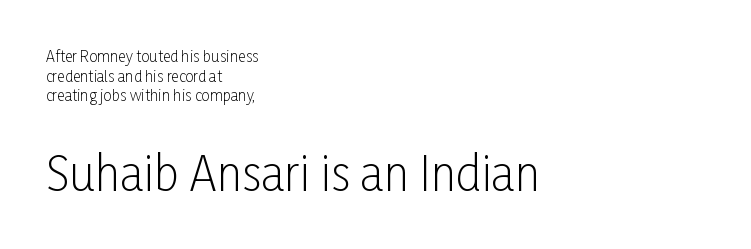
If you measured baseline to baseline, you'd find a middling distance. Inter-character spacing is left at the font's built-in metrics. Posture: upright roman. If you drew a ruler down the left edge, every line would touch it.
